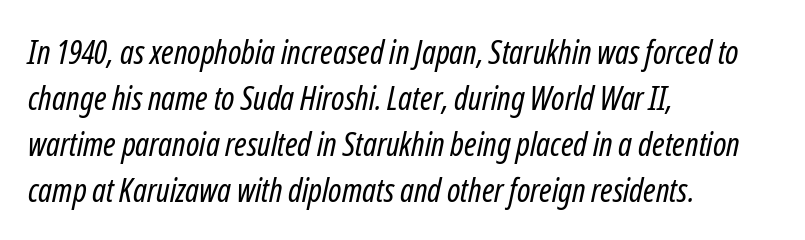
Underlining? Definitely not there. If you measured baseline to baseline, you'd find a middling distance. The face used here is proportionally spaced, like ordinary book or web type. Visually the block forms a straight wall on the left and a jagged coastline on the right. Caption: face not bold, strokes unweighted.
